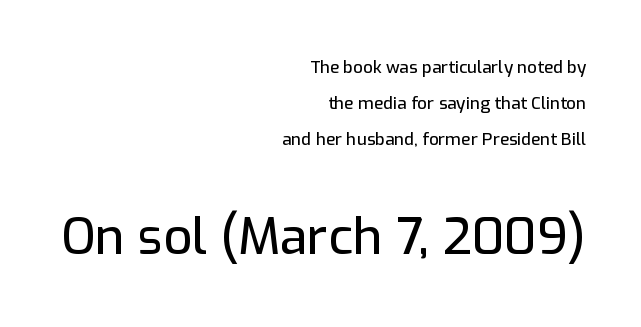
Q: Is the text italic (slanted)? A: No, it is upright.
Q: Is the typeface a serif or a sans-serif typeface? A: Sans-serif.
Q: Is the text underlined? A: No.
Q: How is the paragraph aligned? A: Right-aligned.
Q: Is the spacing between letters normal or unusually wide? A: Normal.
Q: Is the spacing between lines tight, normal or loose? A: Loose.
Q: Which block of text is set in a larger size, the first (top) or the second (bottom)? A: The second (bottom) one.
Q: Width (condensed, normal, or wide)? A: Normal.
Q: Stroke contrast? A: Low.
Q: x-height? A: Medium.
Q: Monospaced? A: No.
